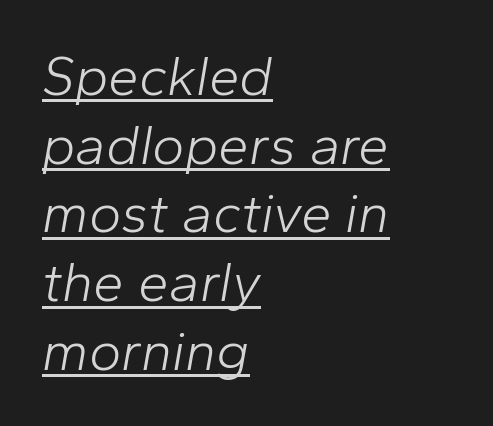
Q: Is the text bold? A: No.
Q: Is the text italic (slanted)? A: Yes, it leans right by about 10 degrees.
Q: Is the text underlined? A: Yes.
Q: How is the paragraph aligned? A: Left-aligned.
Q: Is the spacing between letters normal or unusually wide? A: Normal.
Q: Is the spacing between lines tight, normal or loose? A: Normal.
Q: Width (condensed, normal, or wide)? A: Normal.
Q: Stroke contrast? A: Low.
Q: x-height? A: Medium.
Q: Monospaced? A: No.
